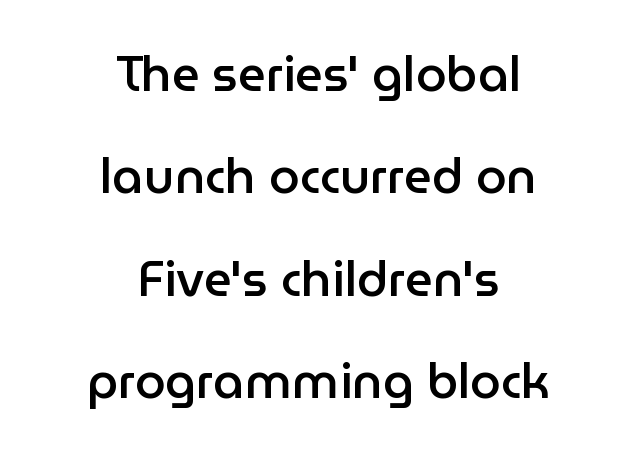
The face used here is rendered with its standard letterfit. Do the letters lean? They stand straight. The compositor balanced each line on the midline. Quick note: underline off. Quick note: interline space is abundant. The letters carry no serifs — their stems end cleanly without finishing strokes.
